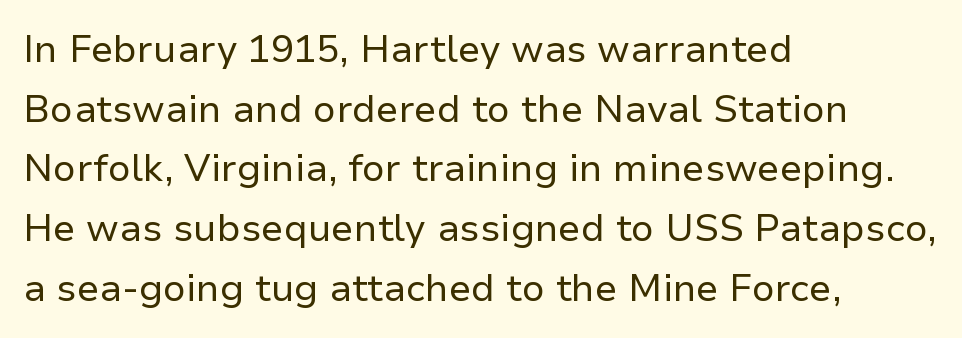
Horizontally, the lines are justified to the leading edge only. Caption: standard tracking, unaltered. The space beneath each line is pristine and unruled. The rendering shows plain stroke endings on the letterforms — a sans-serif design.
